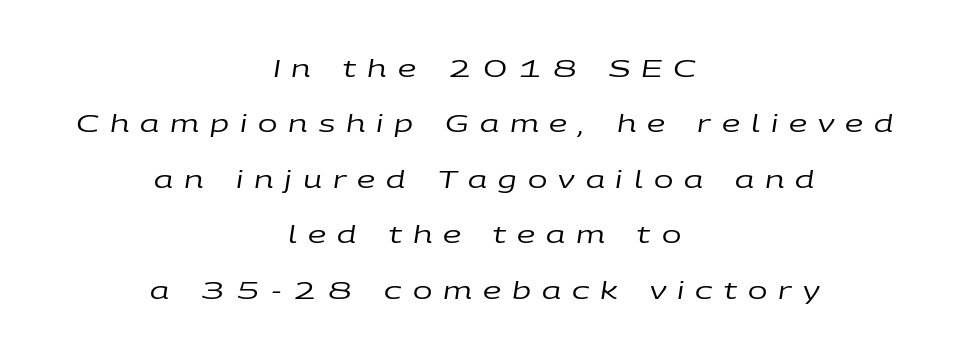
Q: Is the text bold? A: No.
Q: Is the text italic (slanted)? A: Yes, it leans right by about 9 degrees.
Q: Is the text underlined? A: No.
Q: How is the paragraph aligned? A: Centered.
Q: Is the spacing between letters normal or unusually wide? A: Unusually wide.
Q: Is the spacing between lines tight, normal or loose? A: Loose.
